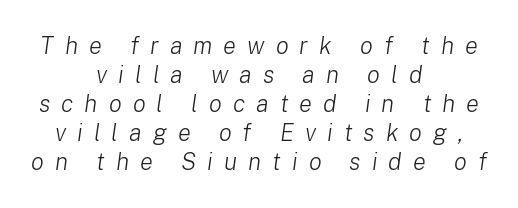
Casual observation: everything's sitting right in the middle. The rendering inserts visible extra space after every character. Is the type slanted? Yes — the strokes lean at a clear angle. The font sits on the lighter half of the weight spectrum, regular included.
